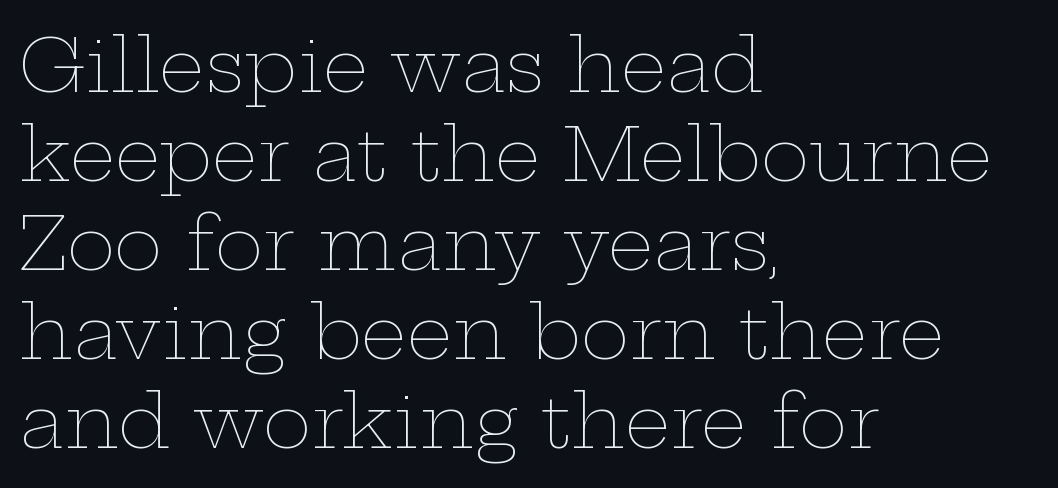
Q: Is the text bold? A: No.
Q: Is the text italic (slanted)? A: No, it is upright.
Q: Is the text underlined? A: No.
Q: How is the paragraph aligned? A: Left-aligned.
Q: Is the spacing between letters normal or unusually wide? A: Normal.
Q: Width (condensed, normal, or wide)? A: Wide.
Q: Stroke contrast? A: Low.
Q: x-height? A: Medium.
Q: Monospaced? A: No.
